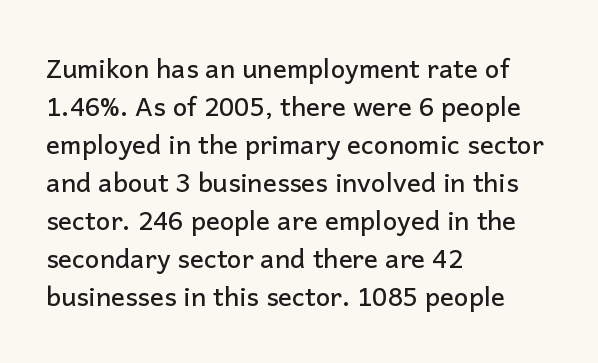
{"italic": "no", "underline": "no", "align": "left", "line_spacing": "normal", "line_spacing_ratio": 1.46, "letter_spacing": "normal", "letter_spacing_em": 0.0, "glyph_px": 26}
